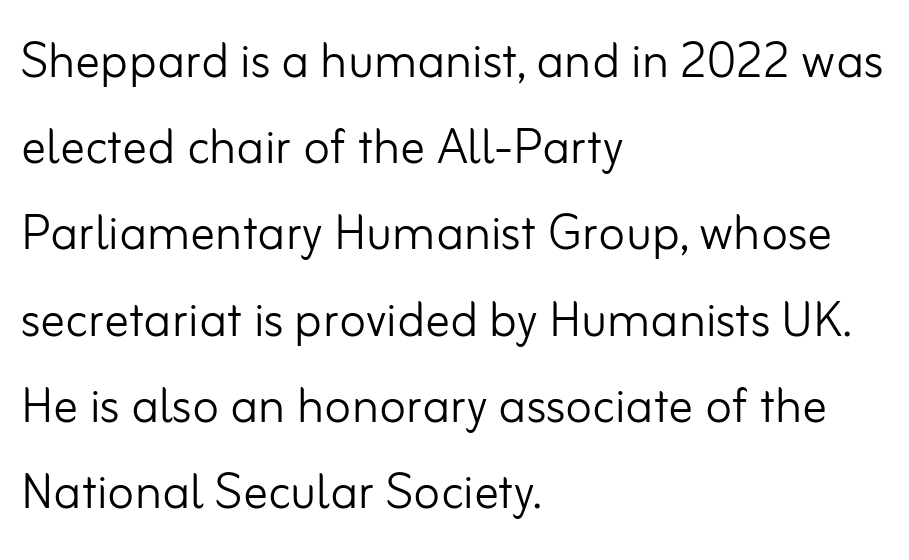
The image shows 62 px light sans-serif type, upright; set left-aligned, normal line spacing (1.39x), normal letter spacing, not underlined; low stroke contrast and a small x-height.
